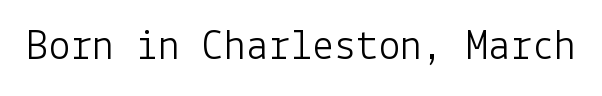
The image shows 44 px light sans-serif type, upright; set normal letter spacing, not underlined; low stroke contrast and a medium x-height.
